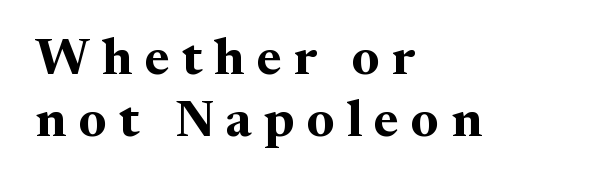
The image shows 51 px bold serif type, upright; set left-aligned, line spacing 1.22x, unusually wide letter spacing (+0.24 em), not underlined; medium stroke contrast and a medium x-height.
